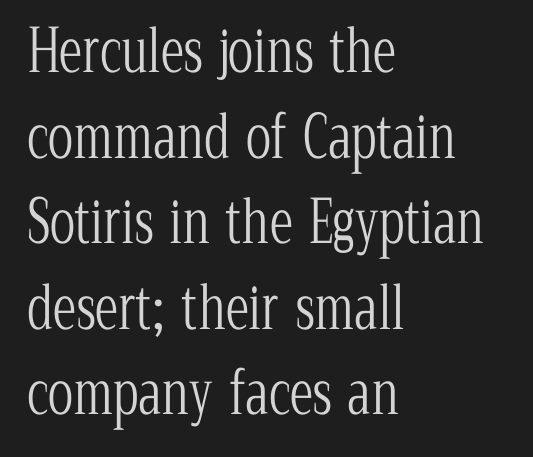
{"serif": "yes", "italic": "no", "bold": "no", "weight": "light", "width": "condensed", "stroke_contrast": "low", "x_height": "medium", "monospaced": "no", "underline": "no", "align": "left", "line_spacing": "normal", "line_spacing_ratio": 1.45, "letter_spacing": "normal", "letter_spacing_em": 0.0, "glyph_px": 59}
